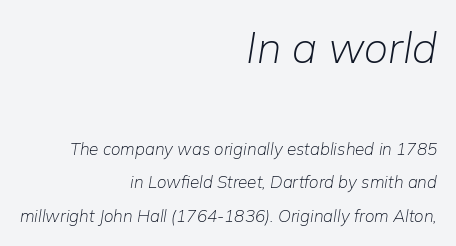
The glyphs are unaccompanied by any horizontal stroke below them. You could not count columns in this text — the font is proportionally spaced. Reading top to bottom, the characters get smaller at the block break. Students, note that the glyphs here touch the page at normal intervals.
